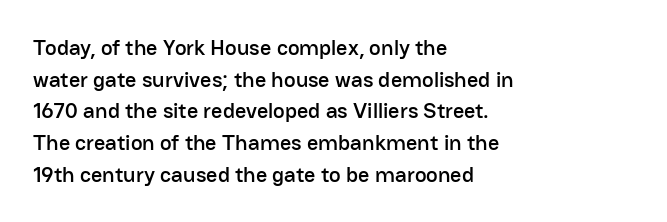
Q: Is the text italic (slanted)? A: No, it is upright.
Q: Is the text underlined? A: No.
Q: How is the paragraph aligned? A: Left-aligned.
Q: Is the spacing between letters normal or unusually wide? A: Normal.
Q: Is the spacing between lines tight, normal or loose? A: Normal.
